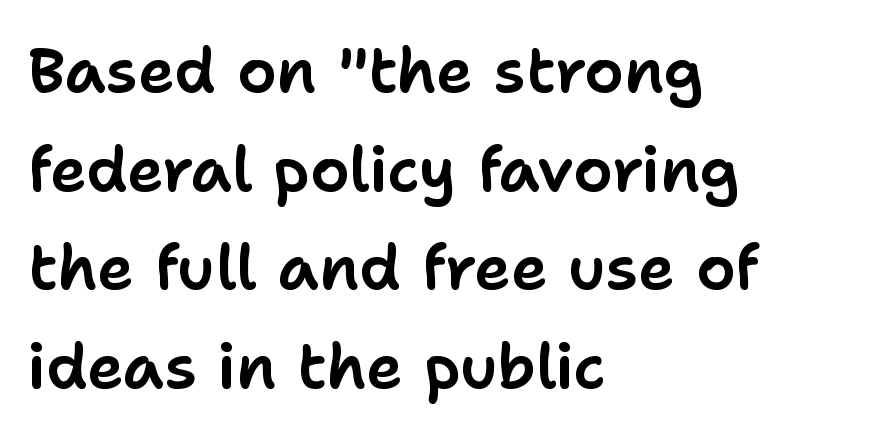
{"serif": "no", "italic": "no", "width": "normal", "stroke_contrast": "low", "x_height": "medium", "monospaced": "no", "underline": "no", "align": "left", "line_spacing": "normal", "line_spacing_ratio": 1.59, "letter_spacing": "normal", "letter_spacing_em": 0.0, "glyph_px": 62}
